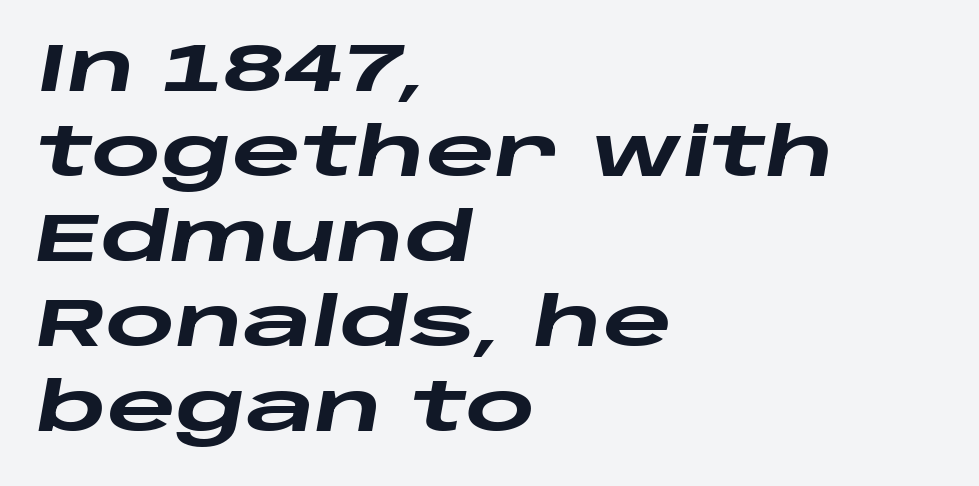
Q: Is the text bold? A: Yes.
Q: Is the text italic (slanted)? A: Yes, it leans right by about 10 degrees.
Q: Is the text underlined? A: No.
Q: How is the paragraph aligned? A: Left-aligned.
Q: Is the spacing between letters normal or unusually wide? A: Normal.
Q: Is the spacing between lines tight, normal or loose? A: Normal.
Q: Width (condensed, normal, or wide)? A: Wide.
Q: Stroke contrast? A: Low.
Q: x-height? A: Large.
Q: Monospaced? A: No.
